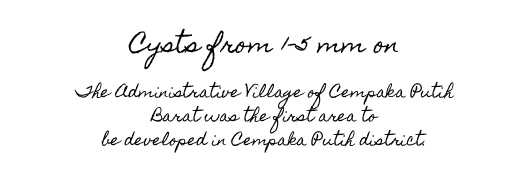
The image shows 23 px text type; set centered, normal line spacing (1.6x), normal letter spacing, not underlined; the first (top) block is 1.53x larger.
